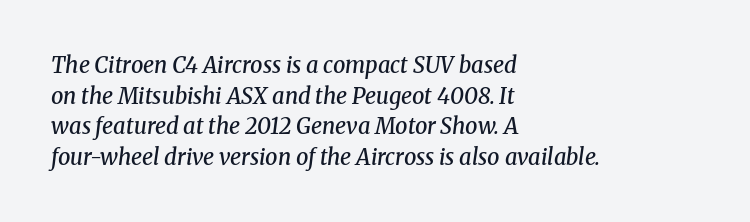
{"italic": "yes", "lean": "right", "slant_degrees": 8, "bold": "semi", "underline": "no", "align": "left", "line_spacing": "normal", "line_spacing_ratio": 1.39, "letter_spacing": "normal", "letter_spacing_em": 0.0, "glyph_px": 22}
